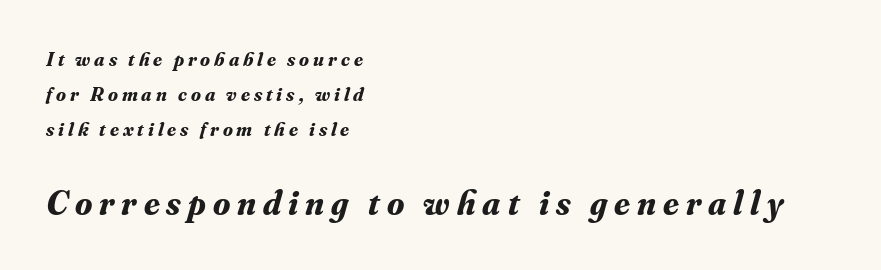
{"serif": "yes", "italic": "yes", "lean": "right", "slant_degrees": 16, "bold": "yes", "weight": "bold", "width": "normal", "stroke_contrast": "medium", "x_height": "small", "monospaced": "no", "underline": "no", "align": "left", "line_spacing_ratio": 1.76, "letter_spacing": "wide", "letter_spacing_em": 0.2, "larger_block": "second", "size_ratio": 1.75, "glyph_px": 35}
